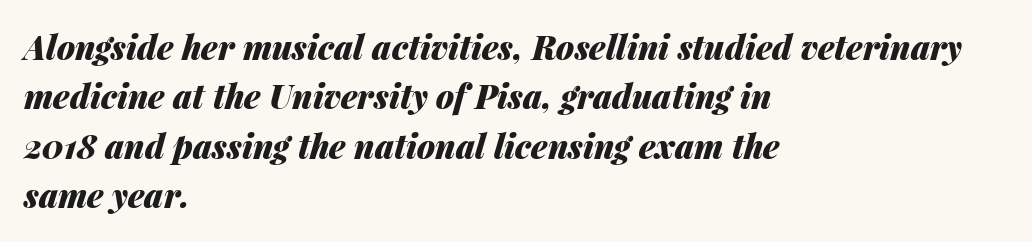
The image shows 33 px heavy type, italic (leaning right); set left-aligned, normal line spacing (1.5x), normal letter spacing, not underlined; medium stroke contrast and a medium x-height.
